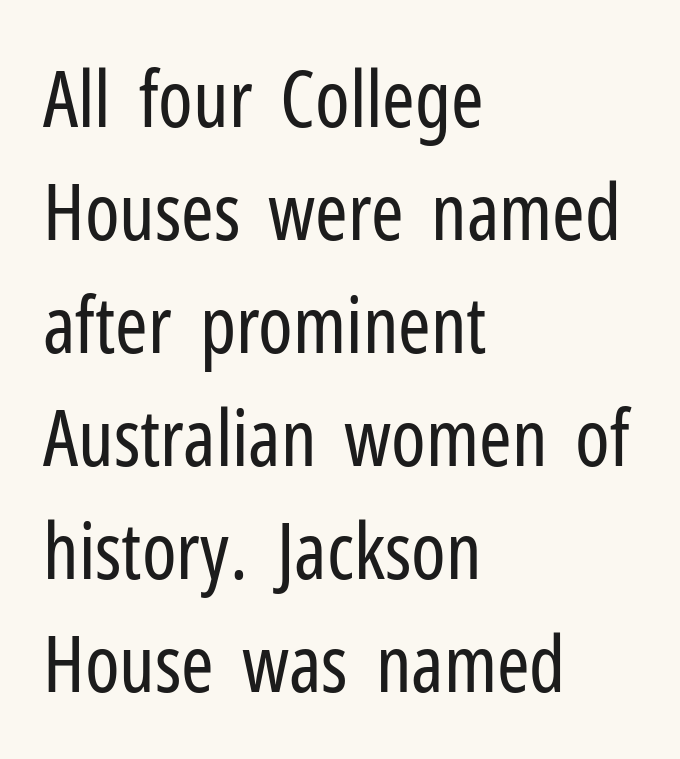
The passage shown is not underscored anywhere. Letters have the restrained weight of plain body copy at most. The text was rendered using a sans face with plain stroke endings. In CSS terms this would be text-align: left. Letter spacing: default. The passage shown is typed in a proportional face where columns would drift.
